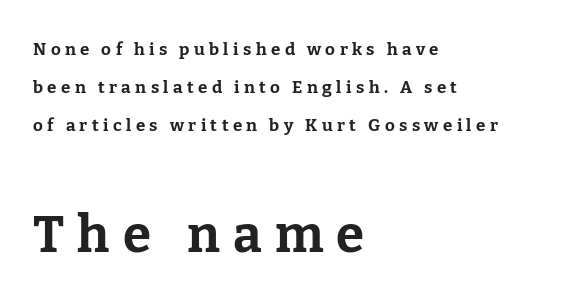
What stands out about the letter spacing? Its width — letters are far apart. The paragraph shown leans on its left margin. As a designer I'd log this as weight 700, bold. The passage shown stacks its lines with a broad gap. The second block has been scaled up relative to the first. The glyphs in this specimen are seriffed.
